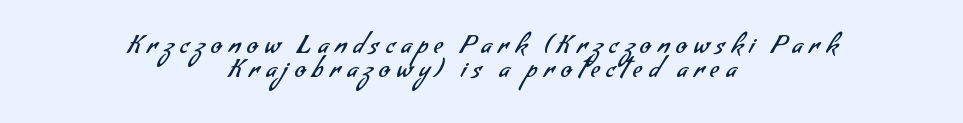
The image shows 25 px text type; set centered, tight line spacing (0.98x), unusually wide letter spacing (+0.27 em), not underlined.
